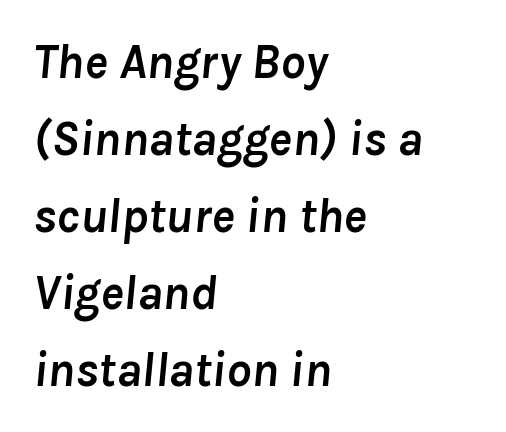
Style check: oblique. Line beginnings align vertically; line endings do not. These lines keep a tight, regular rhythm from letter to letter. Do the characters align in a grid? No, the font is proportional.
